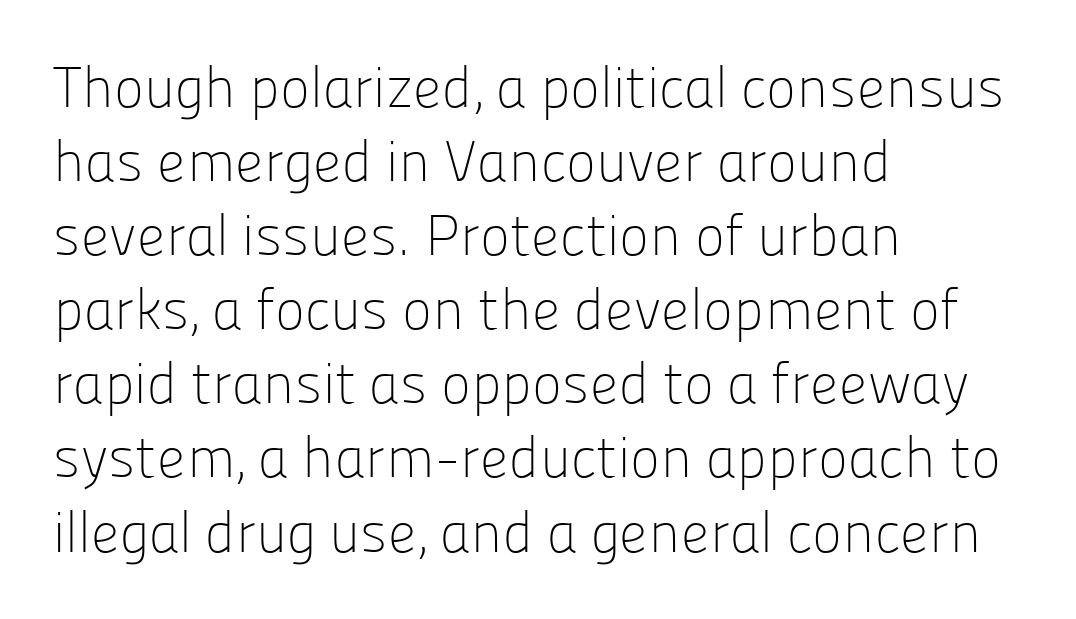
These lines keep a tight, regular rhythm from letter to letter. Reading down the column, the eye jumps a familiar distance to each next line. The letters advance in unequal steps, a hallmark of proportional type. The weight tops out at a normal text grade.
